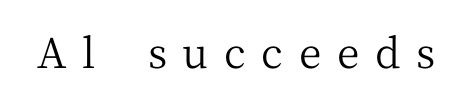
Q: Is the text bold? A: No.
Q: Is the text italic (slanted)? A: No, it is upright.
Q: Is the typeface a serif or a sans-serif typeface? A: Serif.
Q: Is the text underlined? A: No.
Q: Is the spacing between letters normal or unusually wide? A: Unusually wide.
Q: Width (condensed, normal, or wide)? A: Normal.
Q: Stroke contrast? A: Medium.
Q: x-height? A: Medium.
Q: Monospaced? A: No.
